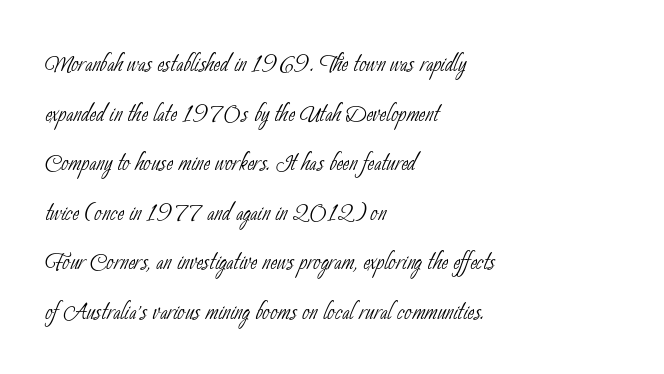
{"serif": "no", "bold": "no", "weight": "thin", "width": "condensed", "stroke_contrast": "low", "x_height": "small", "monospaced": "no", "underline": "no", "align": "left", "line_spacing": "normal", "line_spacing_ratio": 1.55, "letter_spacing": "normal", "letter_spacing_em": 0.0, "glyph_px": 32}
